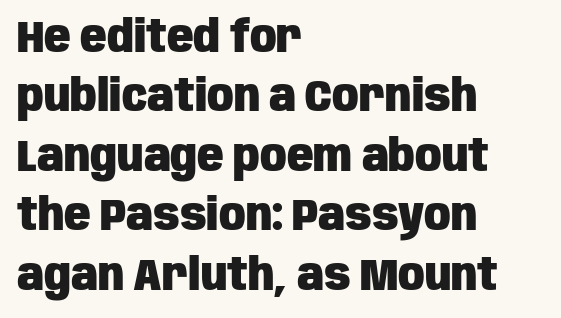
{"serif": "no", "italic": "no", "bold": "yes", "weight": "heavy", "width": "condensed", "stroke_contrast": "low", "x_height": "large", "monospaced": "no", "underline": "no", "align": "left", "line_spacing": "normal", "line_spacing_ratio": 1.35, "letter_spacing": "normal", "letter_spacing_em": 0.0, "glyph_px": 44}
